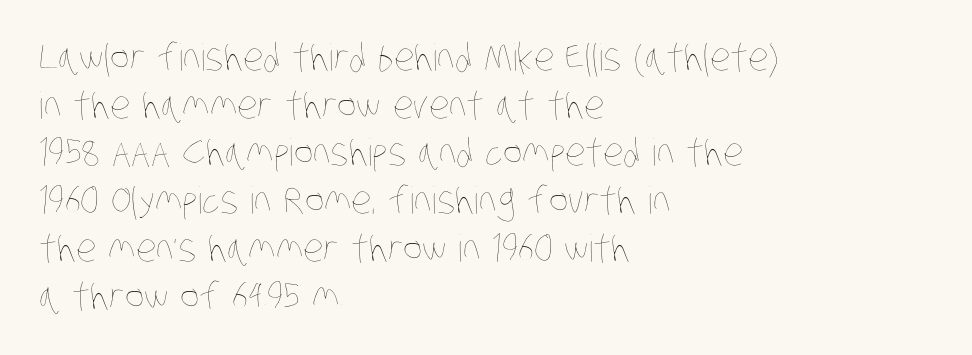
The image shows 37 px thin, condensed type; set left-aligned, normal line spacing (1.29x), normal letter spacing, not underlined; low stroke contrast and a large x-height.
